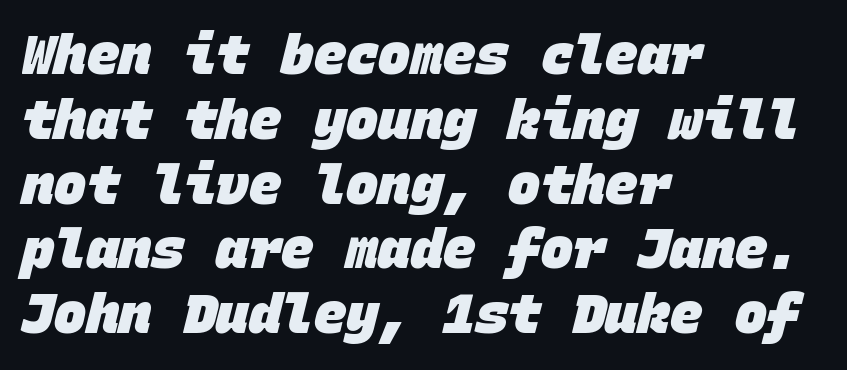
Q: Is the text bold? A: Yes.
Q: Is the typeface a serif or a sans-serif typeface? A: Sans-serif.
Q: Is the text underlined? A: No.
Q: How is the paragraph aligned? A: Left-aligned.
Q: Is the spacing between letters normal or unusually wide? A: Normal.
Q: Width (condensed, normal, or wide)? A: Normal.
Q: Stroke contrast? A: Low.
Q: x-height? A: Large.
Q: Monospaced? A: Yes.
